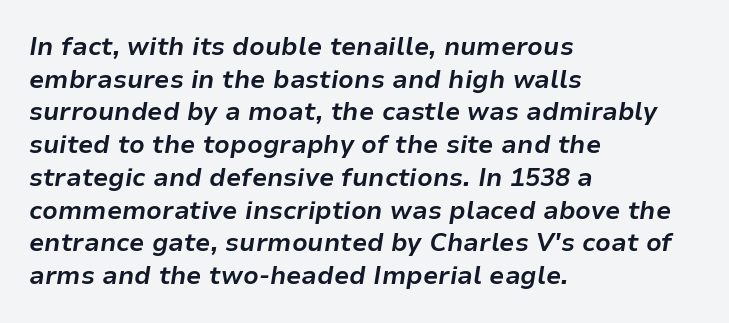
The image shows 25 px bold type, italic (leaning right); set left-aligned, normal line spacing (1.31x), normal letter spacing, not underlined.
